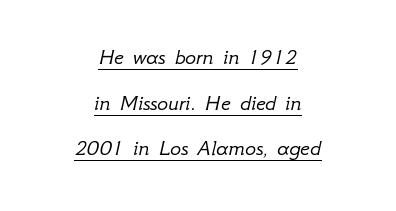
{"italic": "yes", "lean": "right", "slant_degrees": 12, "bold": "no", "underline": "yes", "align": "center", "line_spacing": "loose", "line_spacing_ratio": 1.98, "letter_spacing": "normal", "letter_spacing_em": 0.0, "glyph_px": 23}
